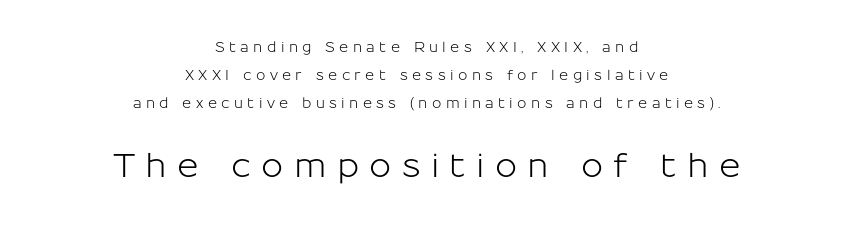
The emphasis by scale lands on block number two, below. Visually the block forms a symmetrical silhouette, jagged on both flanks. You could not count columns in this text — the font is proportionally spaced. Nothing sits at the stroke ends, so this counts as sans-serif.
